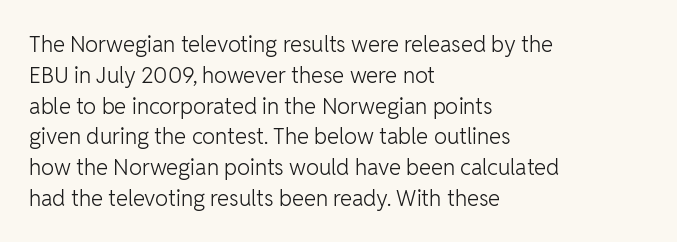
The image shows 22 px text type, upright; set left-aligned, normal line spacing (1.4x), normal letter spacing, not underlined.
